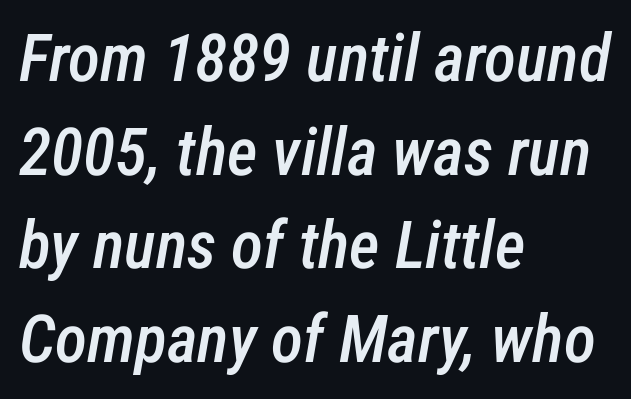
The image shows 66 px semibold, condensed type, italic (leaning right); set left-aligned, normal line spacing (1.42x), normal letter spacing, not underlined; low stroke contrast and a medium x-height.
